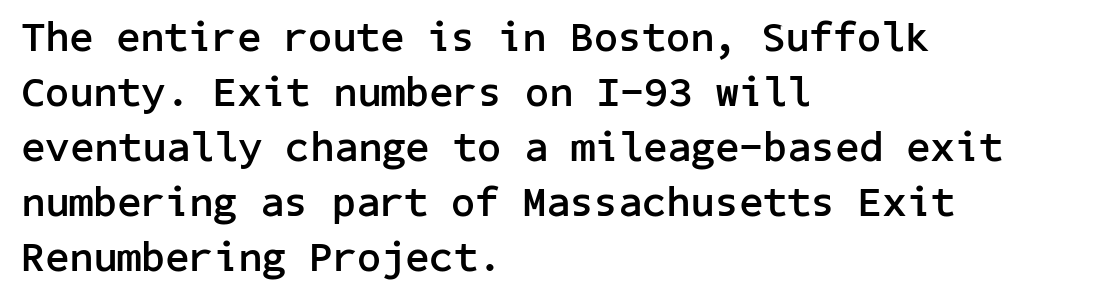
The image shows 42 px semibold sans-serif type, upright; set left-aligned, normal line spacing (1.31x), normal letter spacing, not underlined; low stroke contrast and a medium x-height.
